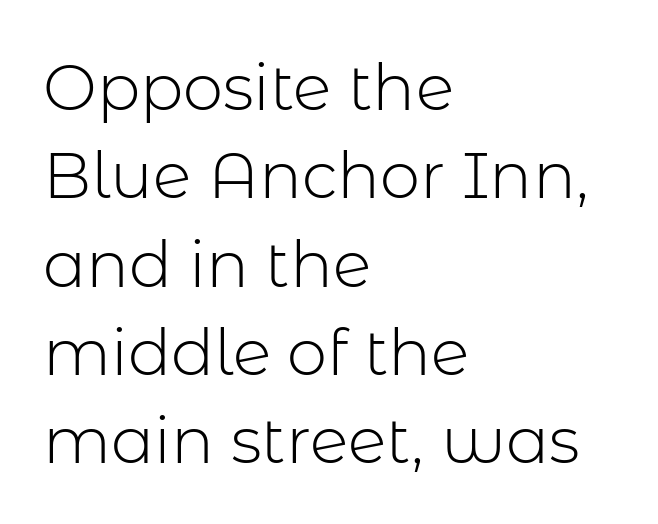
Upright lettering throughout. Check where the strokes stop: nothing finishes them off — pure sans. Notice how descenders clear the ascenders below comfortably — that's standard leading. The foot of each line stays bare and open. You could not count columns in this text — the font is proportionally spaced. Spacing between characters is what you'd get straight out of the box.
